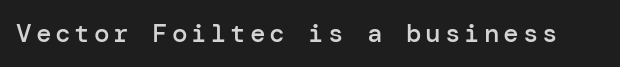
Glance below the letters and you will spot only blank space. In terms of weight, the rendering is demibold, just under bold. The font's upright variant was chosen for this text.
